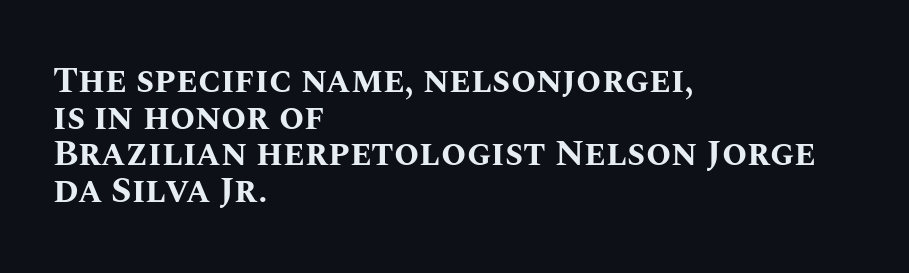
The font is running at its bold setting. This is roman type, the default non-slanted kind. Proportional: the letters do not fall into vertical columns. The paragraph shown leans on its left margin. Letter spacing: default. The leading is snug, giving the passage a crowded texture.
